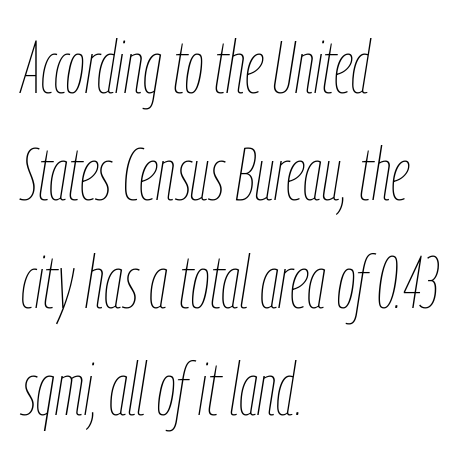
The lettering tilts uniformly, giving the passage an italic look. This sample is left-justified, so line endings fall wherever the words run out. Anything drawn beneath the words? Only blank space. The letterforms sit at book weight or below. This sample uses plain, unmodified letter spacing. In terms of leading, this rendering sits right in the middle.
